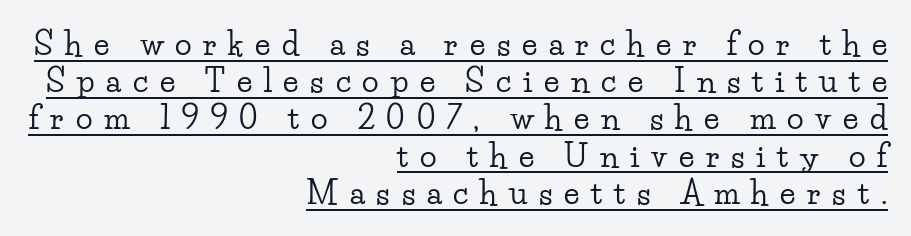
The glyphs are accompanied by a horizontal stroke just below them. The rendering uses natural spacing where letterforms have individual widths. To sum up the face: it has serifs. If you drew a ruler down the right edge, every line would touch it. The tracking jumps out immediately: characters are airy and widely separated.
